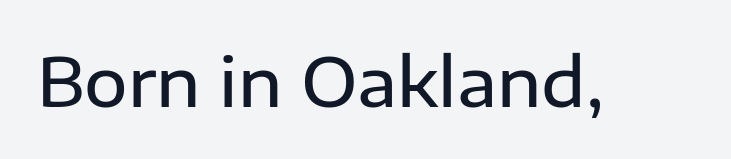
The passage shown is typeset with a sans-serif family. Underline: absent. Quick note: not italic, upright. Proportional: the letters do not fall into vertical columns.
